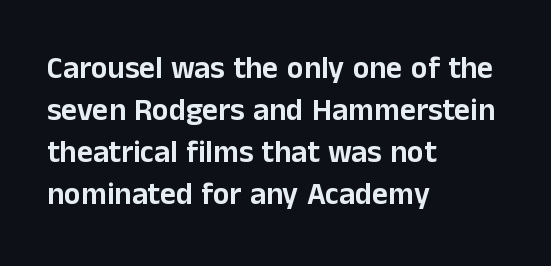
Q: Is the text italic (slanted)? A: No, it is upright.
Q: Is the typeface a serif or a sans-serif typeface? A: Sans-serif.
Q: Is the text underlined? A: No.
Q: How is the paragraph aligned? A: Left-aligned.
Q: Is the spacing between letters normal or unusually wide? A: Normal.
Q: Is the spacing between lines tight, normal or loose? A: Normal.
Q: Width (condensed, normal, or wide)? A: Normal.
Q: Stroke contrast? A: Low.
Q: x-height? A: Medium.
Q: Monospaced? A: No.
